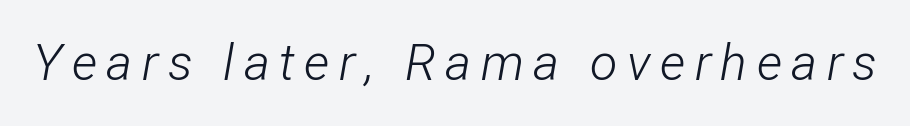
The image shows 50 px light, condensed type, italic (leaning right); set not underlined; low stroke contrast and a medium x-height.
